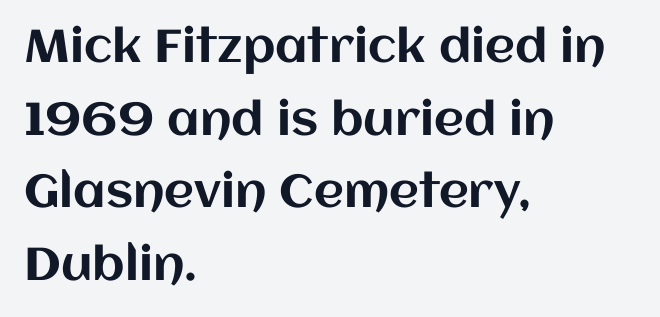
Note the varied advance widths — an 'i' is clearly narrower than an 'm'. No extra tracking has been applied to these lines. The paragraph has a hard left edge and a soft right edge. The specimen omits any rule beneath the text block's lines. Students, observe: this is what conventionally led text looks like. Quick note: not italic, upright.
